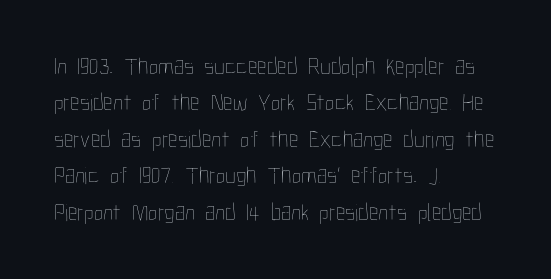
Q: Is the text bold? A: No.
Q: Is the text italic (slanted)? A: No, it is upright.
Q: Is the text underlined? A: No.
Q: How is the paragraph aligned? A: Left-aligned.
Q: Is the spacing between letters normal or unusually wide? A: Normal.
Q: Is the spacing between lines tight, normal or loose? A: Normal.
